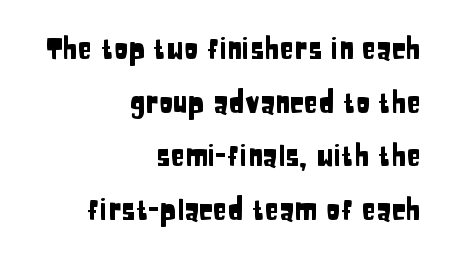
Q: Is the text italic (slanted)? A: No, it is upright.
Q: Is the typeface a serif or a sans-serif typeface? A: Sans-serif.
Q: Is the text underlined? A: No.
Q: How is the paragraph aligned? A: Right-aligned.
Q: Is the spacing between letters normal or unusually wide? A: Normal.
Q: Width (condensed, normal, or wide)? A: Condensed.
Q: Stroke contrast? A: Low.
Q: x-height? A: Large.
Q: Monospaced? A: No.
